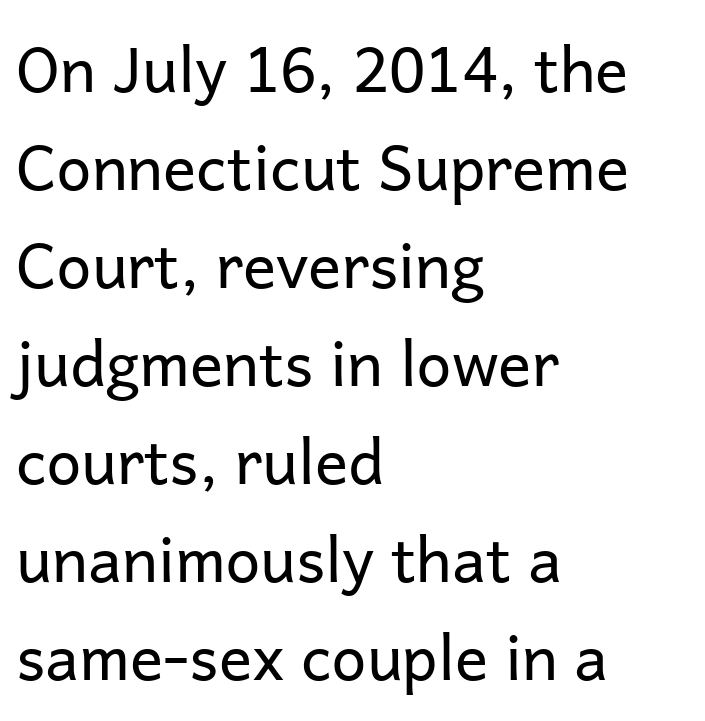
Each stroke keeps to a modest, everyday thickness or less. This is the regular roman posture of the typeface. The letters sit at their default tracking, neither squeezed nor spread. Horizontal alignment here is leftward, the default for most running prose. Looks like regular typesetting: each glyph gets only the width it needs. The designer left line spacing at the default.
